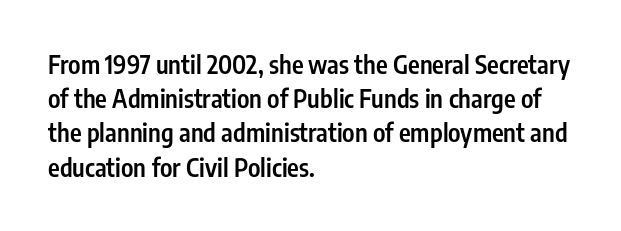
{"italic": "no", "bold": "semi", "underline": "no", "align": "left", "line_spacing": "normal", "line_spacing_ratio": 1.37, "letter_spacing": "normal", "letter_spacing_em": 0.0, "glyph_px": 25}
